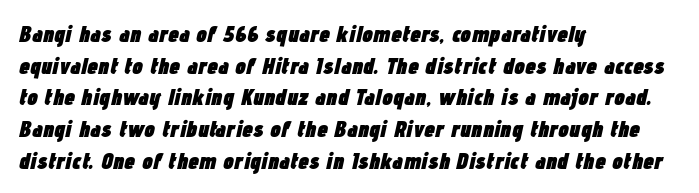
Short and long lines alike share a common starting point at left. The specimen omits any rule beneath the text block's lines. What weight is shown? A full bold with thick strokes. Does the lettering tilt? It does — this is italic. Inter-character spacing is left at the font's built-in metrics. Vertically, the passage feels balanced, rows spaced as you'd expect.
